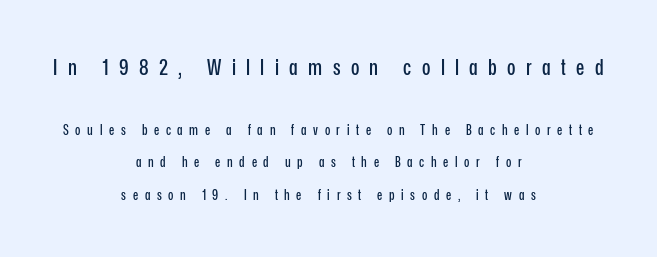
{"italic": "no", "underline": "no", "align": "center", "line_spacing": "loose", "line_spacing_ratio": 2.3, "letter_spacing": "wide", "letter_spacing_em": 0.47, "larger_block": "first", "size_ratio": 1.57, "glyph_px": 22}
